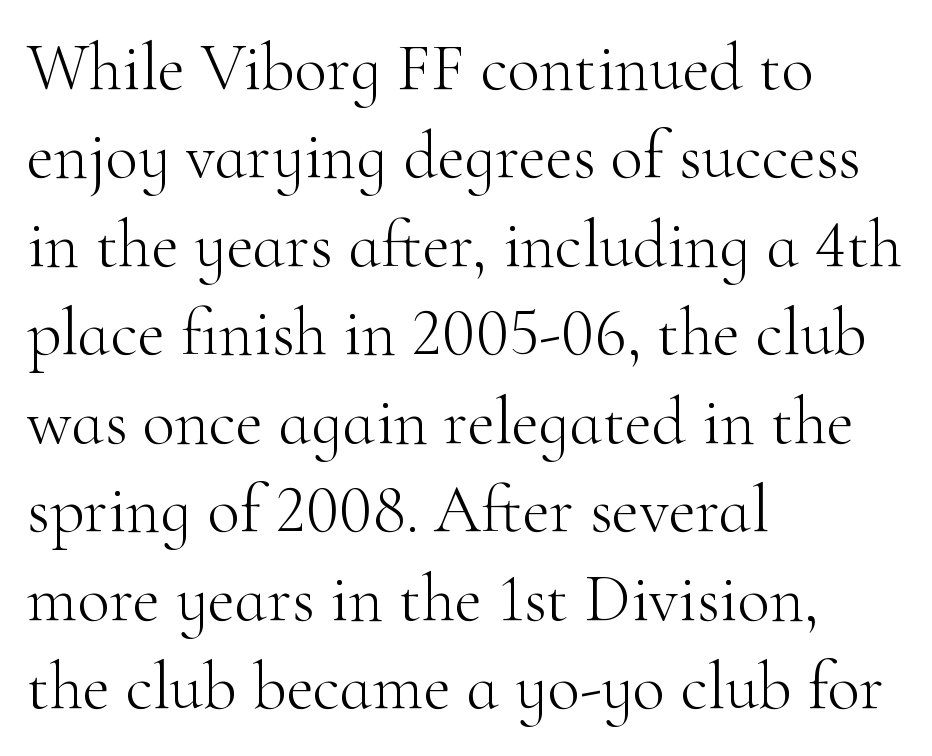
{"serif": "yes", "italic": "no", "bold": "no", "weight": "light", "width": "normal", "stroke_contrast": "high", "x_height": "small", "monospaced": "no", "underline": "no", "align": "left", "line_spacing": "normal", "line_spacing_ratio": 1.32, "letter_spacing": "normal", "letter_spacing_em": 0.0, "glyph_px": 67}
